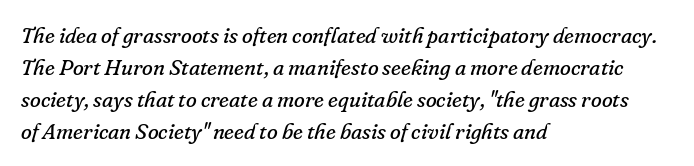
The image shows 22 px text type, italic (leaning right); set left-aligned, normal line spacing (1.45x), normal letter spacing, not underlined.
